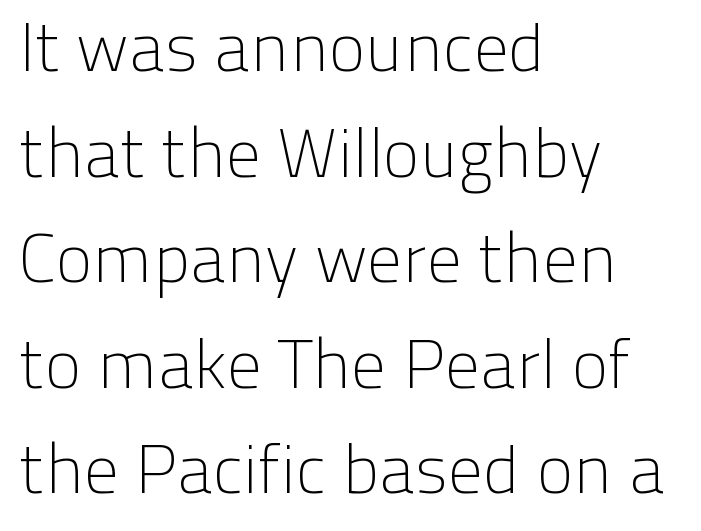
The image shows 69 px light sans-serif type, upright; set left-aligned, normal line spacing (1.53x), normal letter spacing, not underlined; low stroke contrast and a medium x-height.
